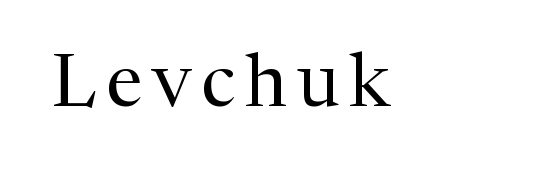
The words here are not underlined. Classification — serif. When letters stand straight like this, we call the style roman or upright. Stems and bowls with no extra thickness — not bold. Is this a fixed-width face? No — the glyphs have proportional, varying widths.
